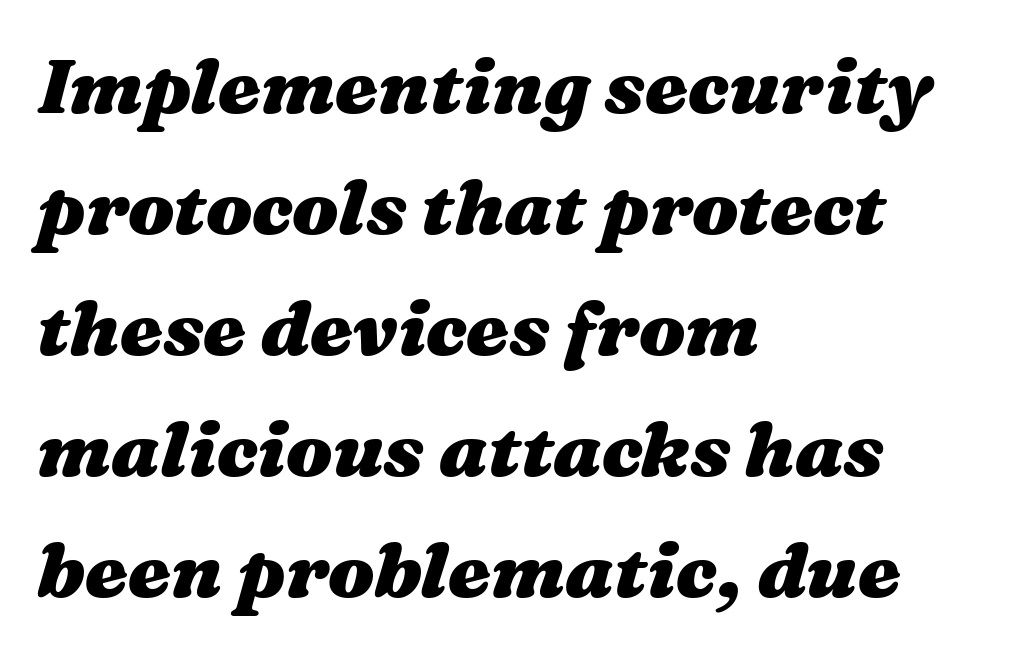
Q: Is the text bold? A: Yes.
Q: Is the text italic (slanted)? A: Yes, it leans right by about 16 degrees.
Q: Is the text underlined? A: No.
Q: How is the paragraph aligned? A: Left-aligned.
Q: Is the spacing between letters normal or unusually wide? A: Normal.
Q: Is the spacing between lines tight, normal or loose? A: Normal.
Q: Width (condensed, normal, or wide)? A: Wide.
Q: Stroke contrast? A: Medium.
Q: x-height? A: Medium.
Q: Monospaced? A: No.
